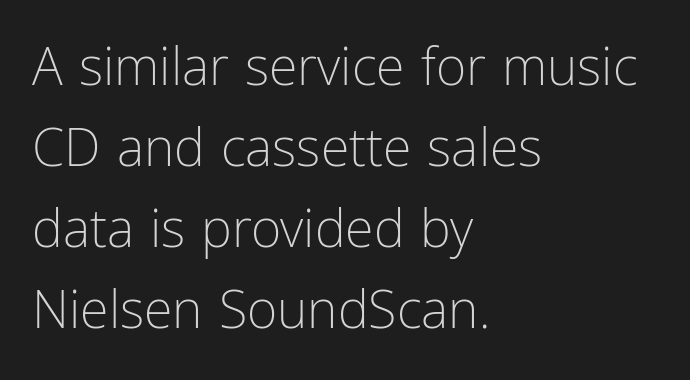
Q: Is the text bold? A: No.
Q: Is the text italic (slanted)? A: No, it is upright.
Q: Is the typeface a serif or a sans-serif typeface? A: Sans-serif.
Q: Is the text underlined? A: No.
Q: How is the paragraph aligned? A: Left-aligned.
Q: Is the spacing between letters normal or unusually wide? A: Normal.
Q: Is the spacing between lines tight, normal or loose? A: Normal.
Q: Width (condensed, normal, or wide)? A: Condensed.
Q: Stroke contrast? A: Low.
Q: x-height? A: Medium.
Q: Monospaced? A: No.
